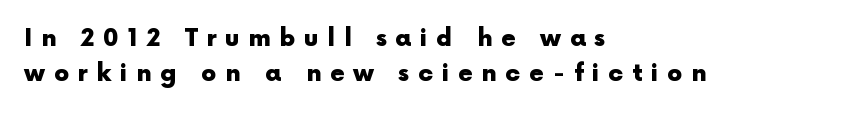
The image shows 24 px bold type, upright; set left-aligned, normal line spacing (1.44x), unusually wide letter spacing (+0.36 em), not underlined.
